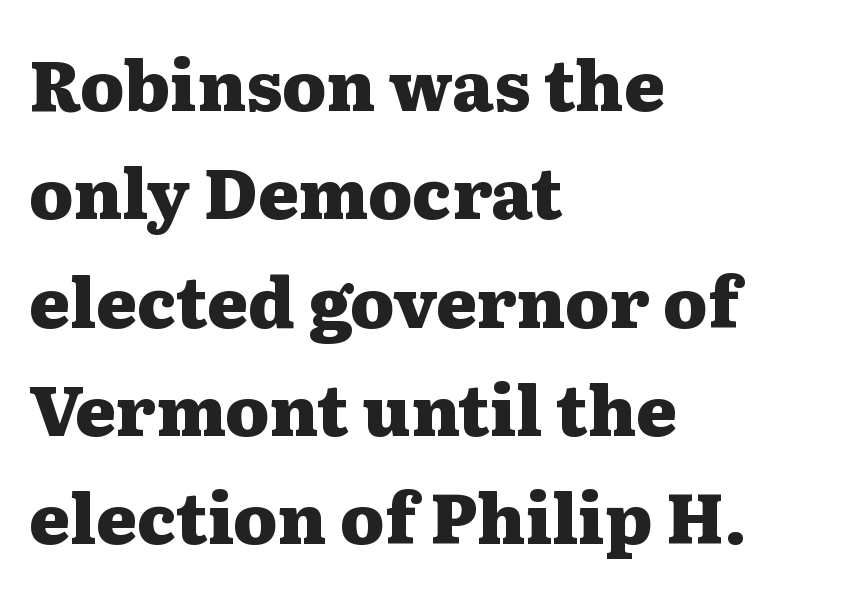
{"serif": "yes", "italic": "no", "bold": "yes", "weight": "heavy", "width": "wide", "stroke_contrast": "medium", "x_height": "medium", "monospaced": "no", "underline": "no", "align": "left", "line_spacing": "normal", "line_spacing_ratio": 1.57, "letter_spacing": "normal", "letter_spacing_em": 0.0, "glyph_px": 69}
